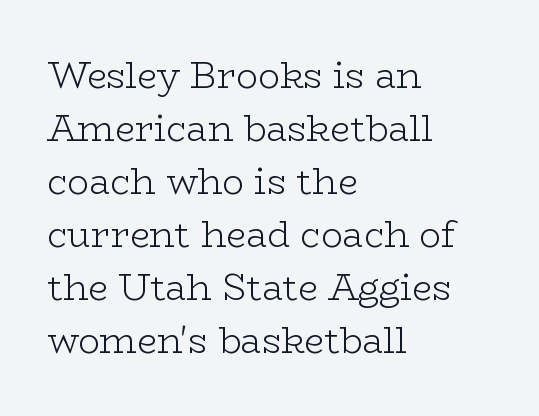
The image shows 36 px light, wide serif type, upright; set left-aligned, normal line spacing (1.47x), normal letter spacing, not underlined; low stroke contrast and a medium x-height.
